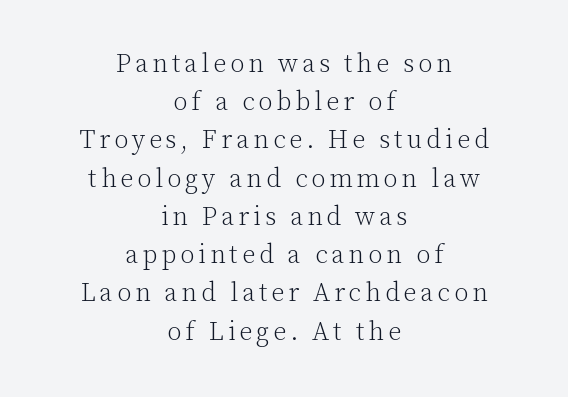
{"italic": "no", "bold": "no", "underline": "no", "align": "center", "line_spacing": "normal", "line_spacing_ratio": 1.47, "glyph_px": 26}
